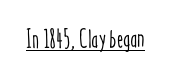
The image shows 26 px text type, upright; set normal letter spacing, underlined.
